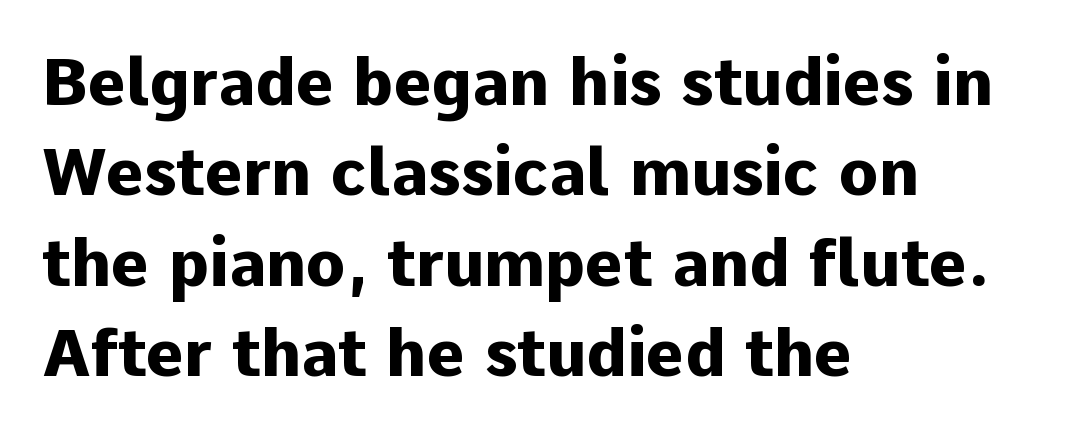
{"serif": "no", "italic": "no", "bold": "yes", "weight": "heavy", "width": "normal", "stroke_contrast": "low", "x_height": "medium", "monospaced": "no", "underline": "no", "align": "left", "line_spacing": "normal", "line_spacing_ratio": 1.39, "letter_spacing": "normal", "letter_spacing_em": 0.0, "glyph_px": 65}
